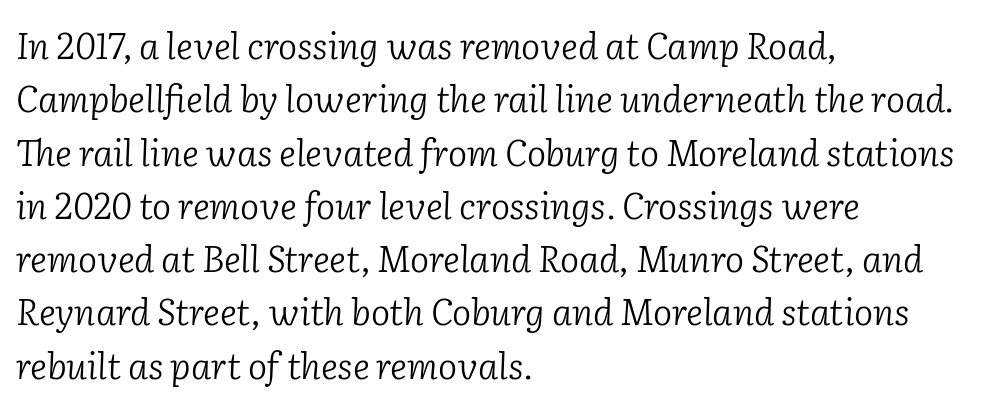
The image shows 36 px light serif type, italic (leaning right); set left-aligned, normal line spacing (1.48x), normal letter spacing, not underlined; low stroke contrast and a medium x-height.
